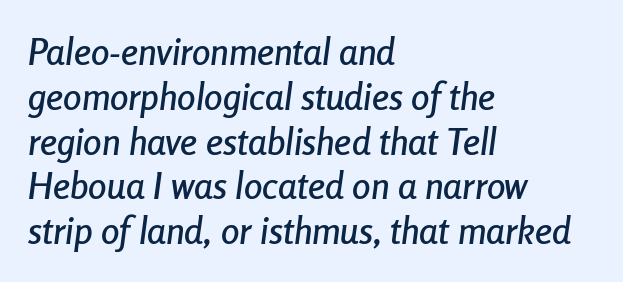
Think of a printed novel: that variable character pitch is what you see here. Horizontal alignment here is leftward, the default for most running prose. Default kerning and tracking; the words read as compact shapes. Quick note: italic. Glance below the letters and you will spot only blank space.
